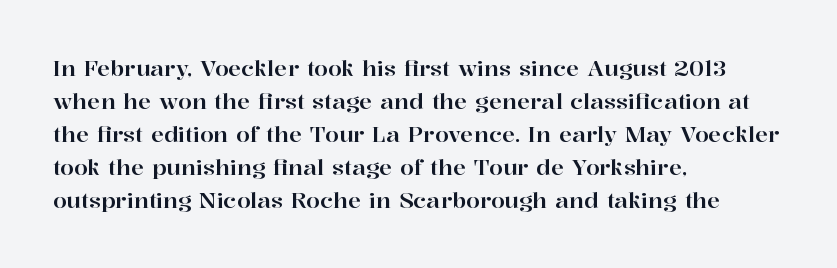
Q: Is the text italic (slanted)? A: No, it is upright.
Q: Is the text underlined? A: No.
Q: How is the paragraph aligned? A: Left-aligned.
Q: Is the spacing between letters normal or unusually wide? A: Normal.
Q: Is the spacing between lines tight, normal or loose? A: Normal.
